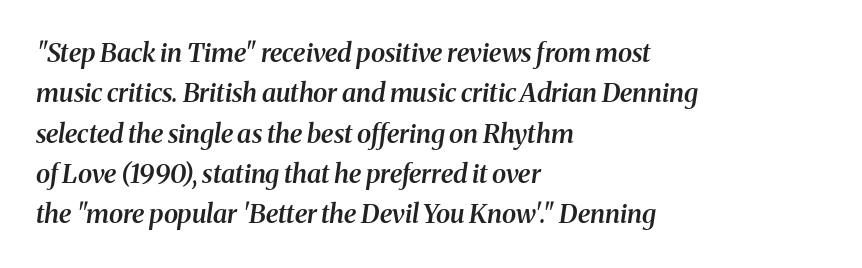
{"italic": "yes", "lean": "right", "slant_degrees": 8, "bold": "semi", "underline": "no", "align": "left", "line_spacing": "normal", "line_spacing_ratio": 1.55, "letter_spacing": "normal", "letter_spacing_em": 0.0, "glyph_px": 26}
